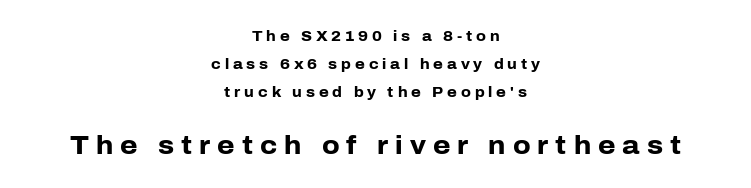
{"italic": "no", "bold": "yes", "underline": "no", "align": "center", "line_spacing": "loose", "line_spacing_ratio": 1.99, "letter_spacing": "wide", "letter_spacing_em": 0.28, "larger_block": "second", "size_ratio": 1.79, "glyph_px": 25}
